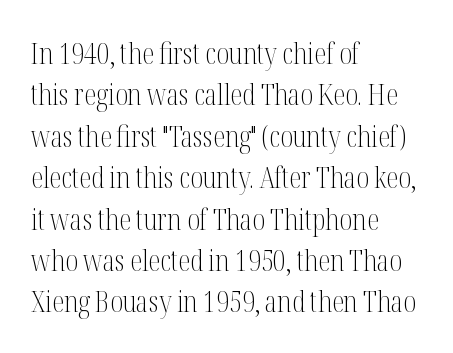
Q: Is the text bold? A: No.
Q: Is the text italic (slanted)? A: No, it is upright.
Q: Is the typeface a serif or a sans-serif typeface? A: Serif.
Q: Is the text underlined? A: No.
Q: How is the paragraph aligned? A: Left-aligned.
Q: Is the spacing between letters normal or unusually wide? A: Normal.
Q: Is the spacing between lines tight, normal or loose? A: Normal.
Q: Width (condensed, normal, or wide)? A: Condensed.
Q: Stroke contrast? A: Medium.
Q: x-height? A: Medium.
Q: Monospaced? A: No.
